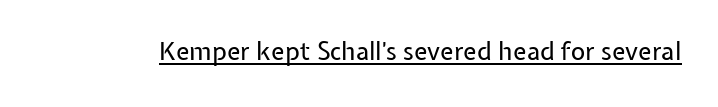
Q: Is the text bold? A: No.
Q: Is the text italic (slanted)? A: No, it is upright.
Q: Is the text underlined? A: Yes.
Q: Is the spacing between letters normal or unusually wide? A: Normal.
